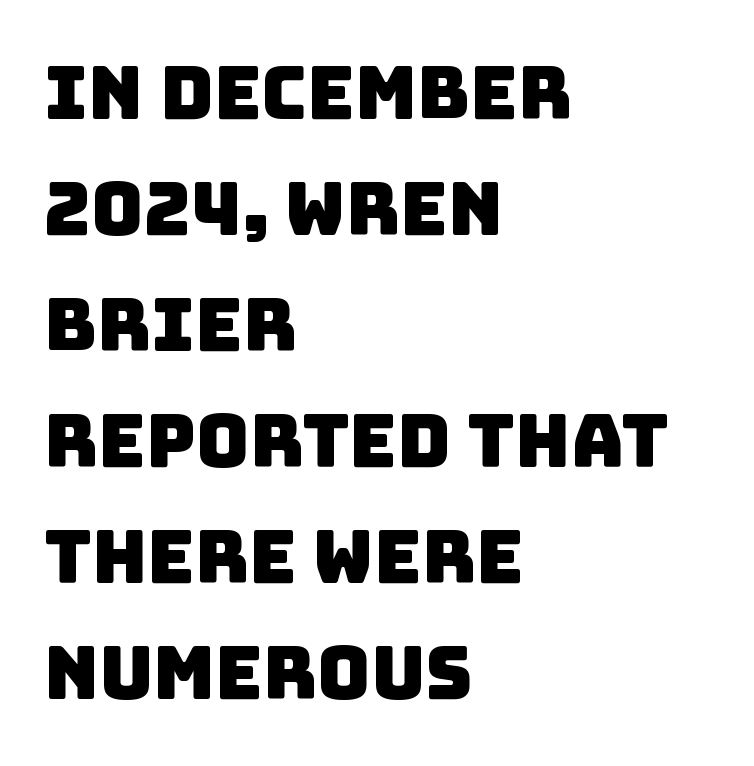
Q: Is the typeface a serif or a sans-serif typeface? A: Sans-serif.
Q: Is the text underlined? A: No.
Q: How is the paragraph aligned? A: Left-aligned.
Q: Is the spacing between letters normal or unusually wide? A: Normal.
Q: Is the spacing between lines tight, normal or loose? A: Normal.
Q: Width (condensed, normal, or wide)? A: Normal.
Q: Stroke contrast? A: Low.
Q: x-height? A: Large.
Q: Monospaced? A: No.
